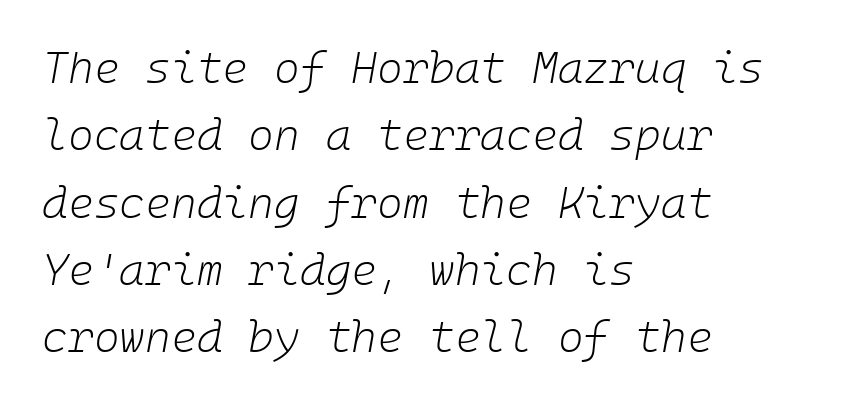
{"italic": "yes", "lean": "right", "slant_degrees": 10, "bold": "no", "weight": "light", "width": "normal", "stroke_contrast": "low", "x_height": "medium", "underline": "no", "align": "left", "line_spacing": "normal", "line_spacing_ratio": 1.53, "letter_spacing": "normal", "letter_spacing_em": 0.0, "glyph_px": 44}
